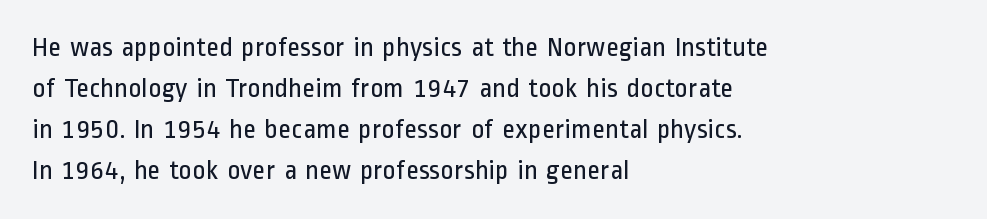
The passage is arranged the way most books set body copy — flush left. In terms of posture, this sample is upright. Nobody drew a line under any word here. Think of a printed novel: that variable character pitch is what you see here. The tracking reads as untouched default to a designer's eye.
